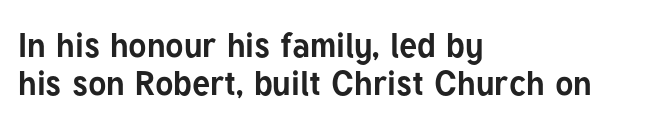
{"serif": "no", "italic": "no", "bold": "yes", "weight": "bold", "width": "normal", "stroke_contrast": "low", "x_height": "medium", "monospaced": "no", "underline": "no", "align": "left", "line_spacing": "tight", "line_spacing_ratio": 1.13, "letter_spacing": "normal", "letter_spacing_em": 0.0, "glyph_px": 34}
